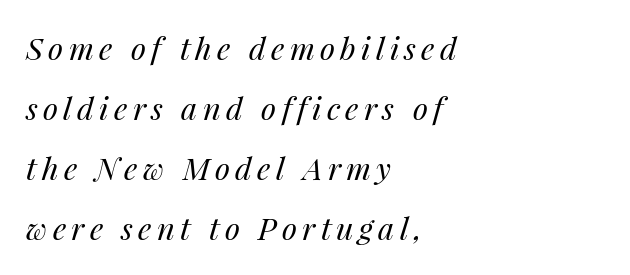
The image shows 31 px regular-weight type, italic (leaning right); set left-aligned, loose line spacing (1.94x), not underlined; medium stroke contrast and a medium x-height.
